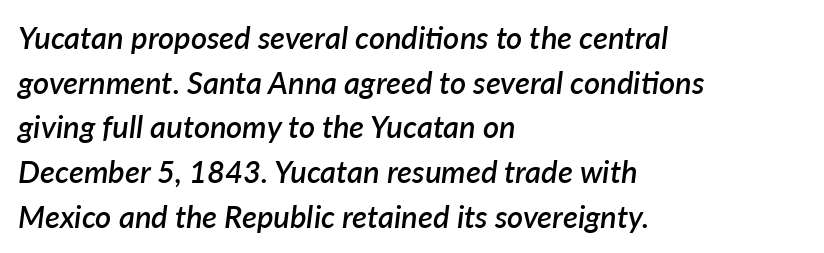
{"italic": "yes", "lean": "right", "slant_degrees": 7, "bold": "semi", "weight": "semibold", "width": "normal", "stroke_contrast": "low", "x_height": "medium", "monospaced": "no", "underline": "no", "align": "left", "line_spacing": "normal", "line_spacing_ratio": 1.44, "letter_spacing": "normal", "letter_spacing_em": 0.0, "glyph_px": 31}
